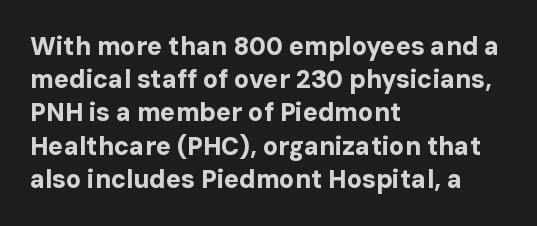
The image shows 25 px bold type, upright; set left-aligned, normal line spacing (1.33x), normal letter spacing, not underlined.
